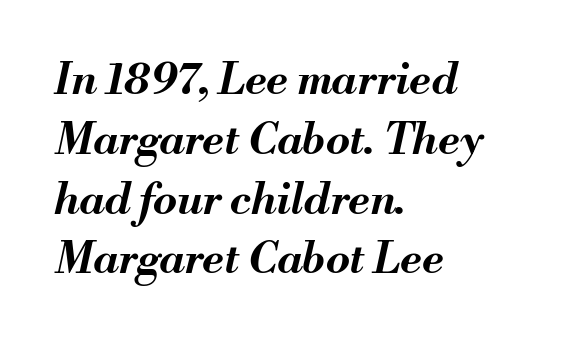
Q: Is the text bold? A: Yes.
Q: Is the text italic (slanted)? A: Yes, it leans right by about 13 degrees.
Q: Is the text underlined? A: No.
Q: How is the paragraph aligned? A: Left-aligned.
Q: Is the spacing between letters normal or unusually wide? A: Normal.
Q: Is the spacing between lines tight, normal or loose? A: Normal.
Q: Width (condensed, normal, or wide)? A: Normal.
Q: Stroke contrast? A: Medium.
Q: x-height? A: Small.
Q: Monospaced? A: No.
